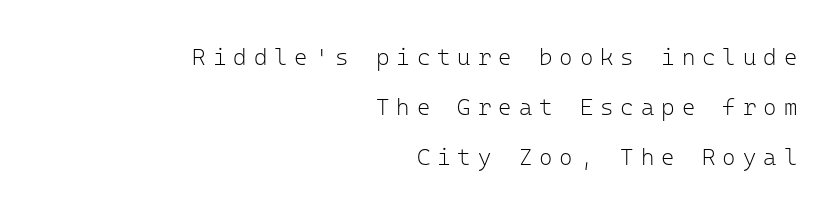
Q: Is the text bold? A: No.
Q: Is the text italic (slanted)? A: No, it is upright.
Q: Is the text underlined? A: No.
Q: How is the paragraph aligned? A: Right-aligned.
Q: Is the spacing between letters normal or unusually wide? A: Unusually wide.
Q: Is the spacing between lines tight, normal or loose? A: Loose.
